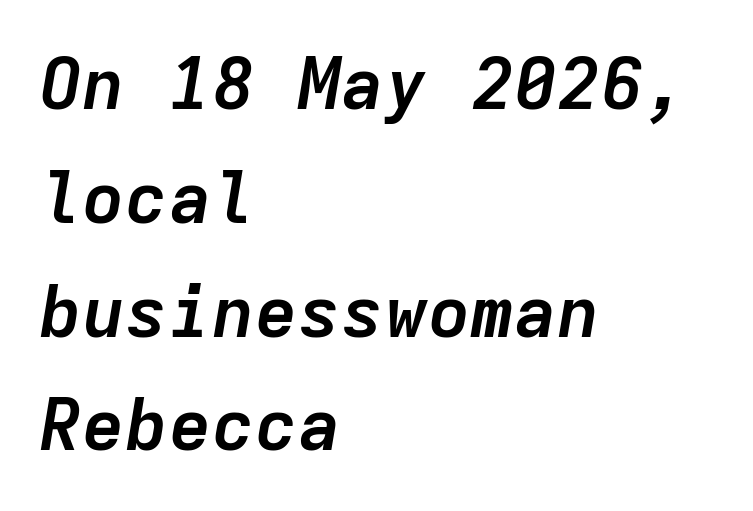
{"italic": "yes", "lean": "right", "slant_degrees": 9, "bold": "yes", "weight": "semibold", "width": "normal", "stroke_contrast": "low", "x_height": "medium", "monospaced": "yes", "underline": "no", "align": "left", "line_spacing": "normal", "line_spacing_ratio": 1.58, "letter_spacing": "normal", "letter_spacing_em": 0.0, "glyph_px": 72}
